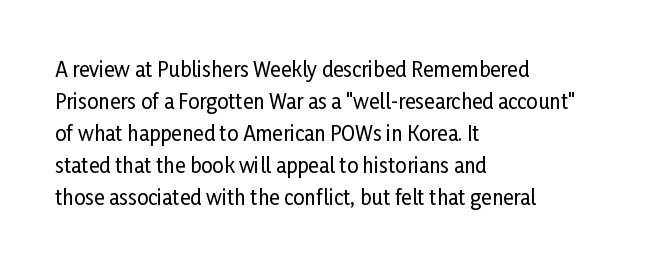
{"italic": "no", "underline": "no", "align": "left", "line_spacing": "normal", "line_spacing_ratio": 1.6, "letter_spacing": "normal", "letter_spacing_em": 0.0, "glyph_px": 20}
